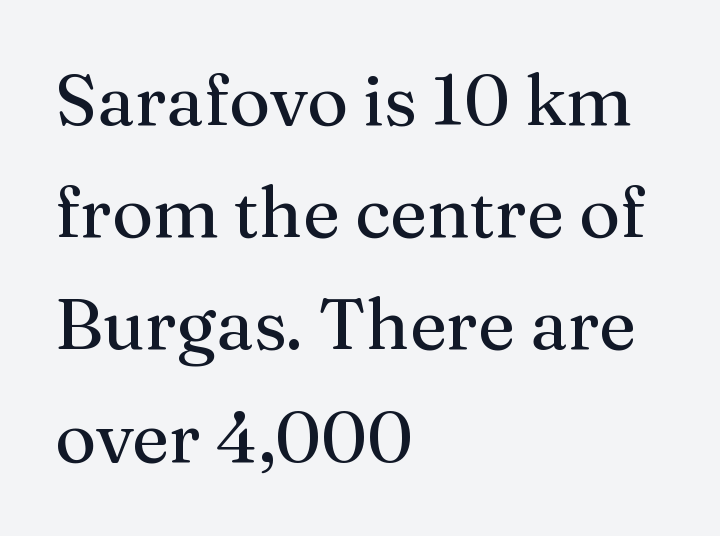
Rendered with straight, roman letterforms. The letterforms sit shoulder to shoulder at normal distance. Character widths vary here, with narrow letters taking less room than wide ones. Weight: in the light-to-regular range. This sample uses a serif face.
